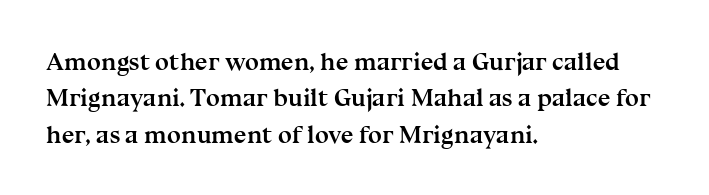
Q: Is the text bold? A: Yes.
Q: Is the text italic (slanted)? A: No, it is upright.
Q: Is the text underlined? A: No.
Q: How is the paragraph aligned? A: Left-aligned.
Q: Is the spacing between letters normal or unusually wide? A: Normal.
Q: Is the spacing between lines tight, normal or loose? A: Normal.
